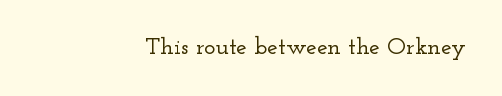
{"italic": "no", "underline": "no", "align": "right", "letter_spacing": "normal", "letter_spacing_em": 0.0, "glyph_px": 24}
